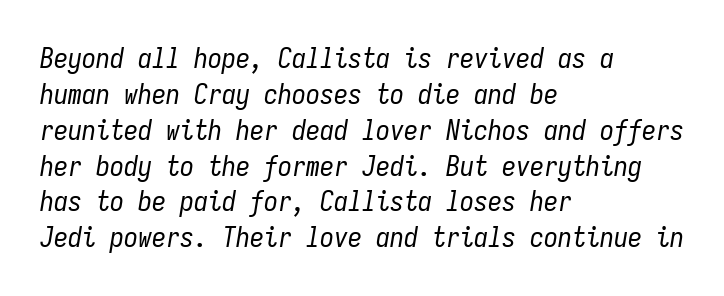
Slanted lettering throughout. The weight tops out at a normal text grade. Every character here occupies the same horizontal width, giving the sample a typewriter-like rhythm. Whoever set this chose a conventional vertical rhythm.
